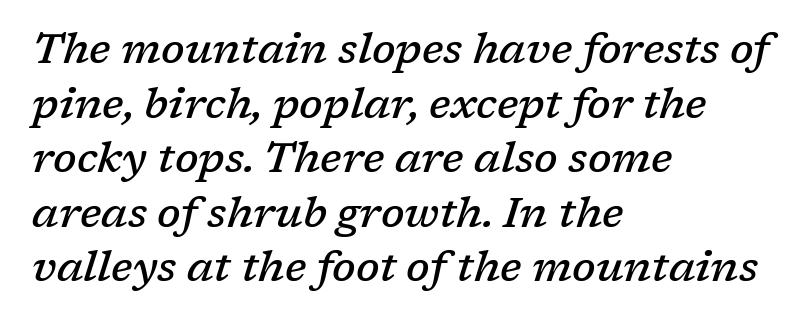
Slightly chunky letters — semibold, I'd say, not full bold. The specimen reads as italic at a glance. The strip under each line holds only bare page. Is the letter spacing exaggerated? No — it looks like the ordinary default.
